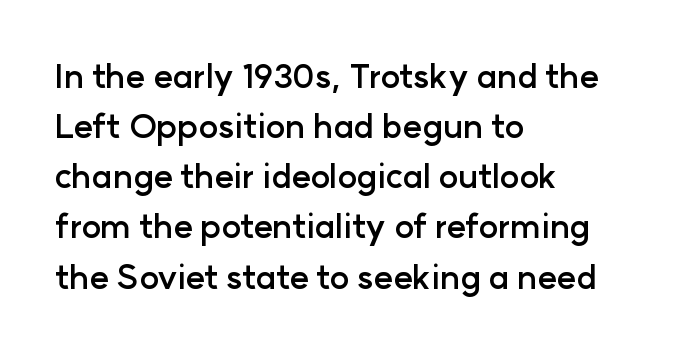
The image shows 33 px semibold sans-serif type, upright; set left-aligned, normal line spacing (1.52x), normal letter spacing, not underlined; low stroke contrast and a medium x-height.
